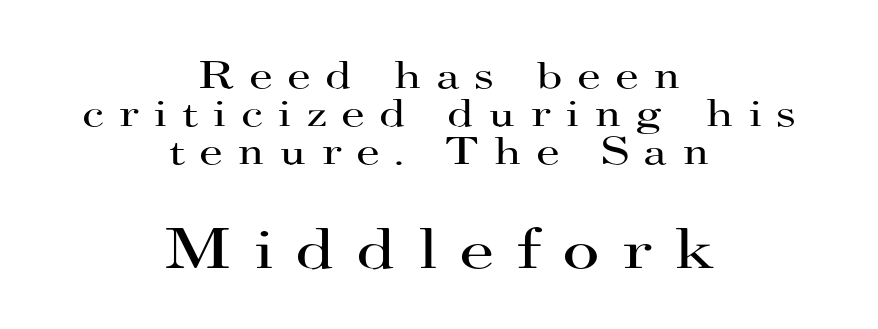
Is there any slant? The stems are plumb. Observe the serifs anchoring each vertical stroke in this sample. Size contrast runs from small at the top to large at the bottom. A typesetter would call this leading minimal, almost set solid.
